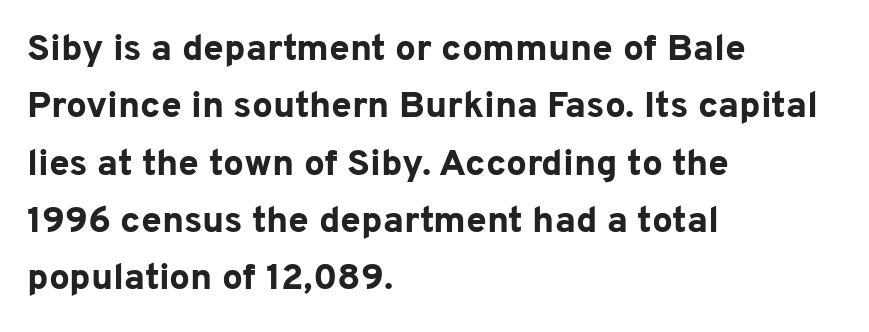
The image shows 37 px bold sans-serif type, upright; set left-aligned, normal line spacing (1.55x), normal letter spacing, not underlined; low stroke contrast and a medium x-height.
